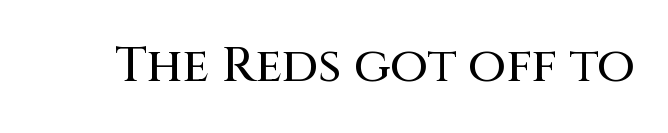
Note: no serifs on the glyphs. Do the characters align in a grid? No, the font is proportional. Characters follow at the spacing the type designer built in. The baseline area is clear. The typography opts for an upright posture over an oblique one.
